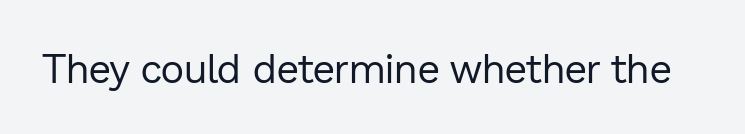
No italicization has been applied; the sample stays upright. The space directly below the letters is spotless. There is no visible air inserted between adjacent glyphs. Is this a heavy cut? Hardly; it is regular or lighter.
